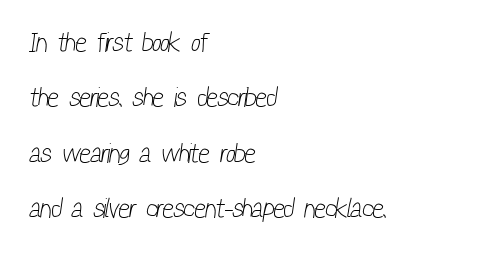
The image shows 27 px text type; set left-aligned, loose line spacing (2.05x), normal letter spacing, not underlined.
